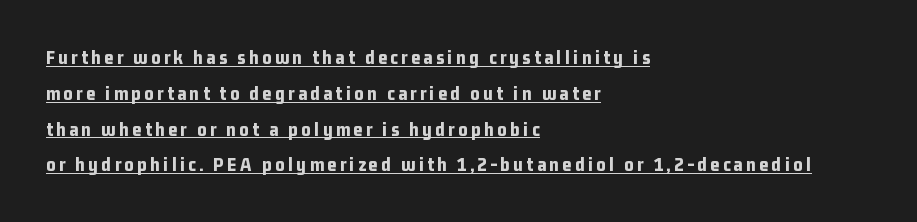
{"italic": "no", "bold": "yes", "underline": "yes", "align": "left", "line_spacing_ratio": 1.79, "glyph_px": 20}
